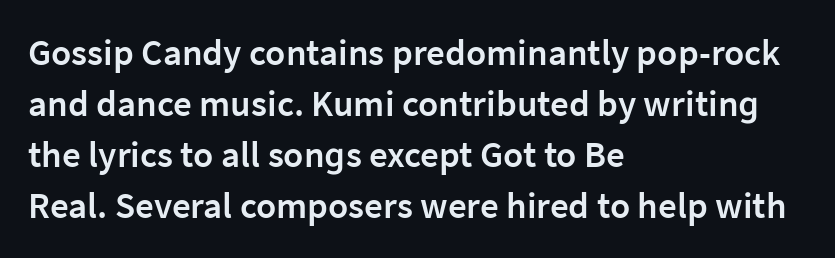
What stands out about the letter spacing? Nothing — it is the standard amount. Weight check: semibold — heavier than regular, not quite bold. The specimen omits any rule beneath the text block's lines. These lines are rendered in a variable-pitch font.
